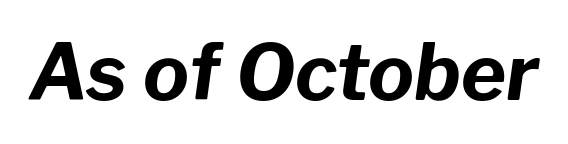
You could not count columns in this text — the font is proportionally spaced. Lines of text with bare space underneath. These lines keep a tight, regular rhythm from letter to letter. Characters are canted at an angle relative to the baseline's perpendicular. Summary of weight: heavy, a full bold.
